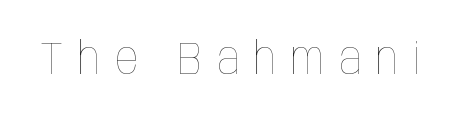
The weight tops out at a normal text grade. Posture: vertical. The face used here is rendered with a markedly widened letterfit. Honestly, there is no underline to notice here at all. Each letter keeps its own natural width here, so spacing adapts to shape.
